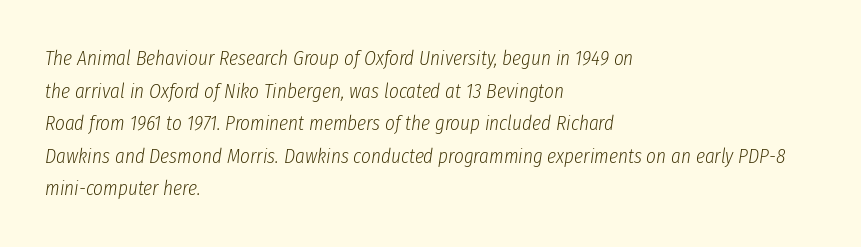
The cut favours lightness, reaching ordinary text weight at its darkest. The passage shown stacks its lines at a standard gap. An italicized treatment has been applied to the whole sample. The text block is weighted toward the left margin, trailing off unevenly rightward. Type without underlining.
